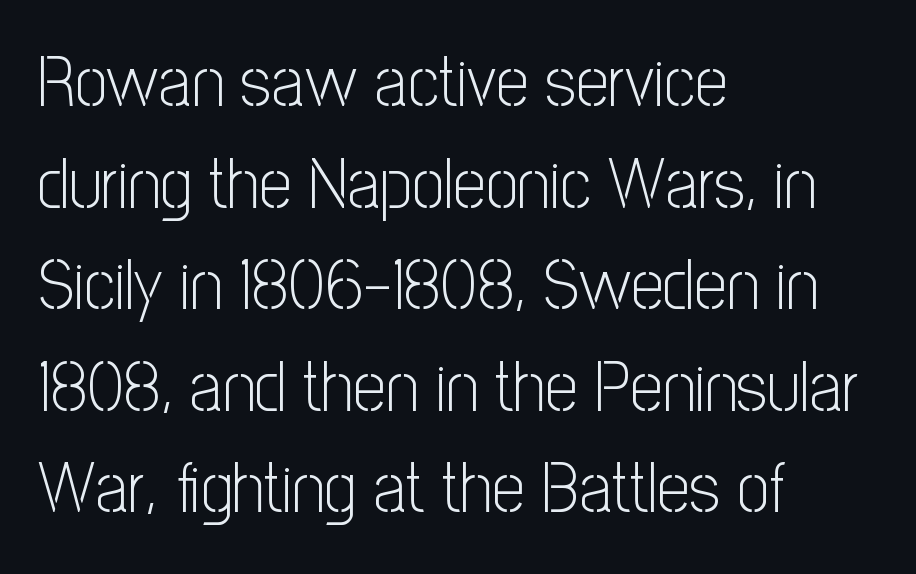
Q: Is the text bold? A: No.
Q: Is the text italic (slanted)? A: No, it is upright.
Q: Is the typeface a serif or a sans-serif typeface? A: Sans-serif.
Q: Is the text underlined? A: No.
Q: How is the paragraph aligned? A: Left-aligned.
Q: Is the spacing between letters normal or unusually wide? A: Normal.
Q: Is the spacing between lines tight, normal or loose? A: Normal.
Q: Width (condensed, normal, or wide)? A: Condensed.
Q: Stroke contrast? A: Low.
Q: x-height? A: Medium.
Q: Monospaced? A: No.
